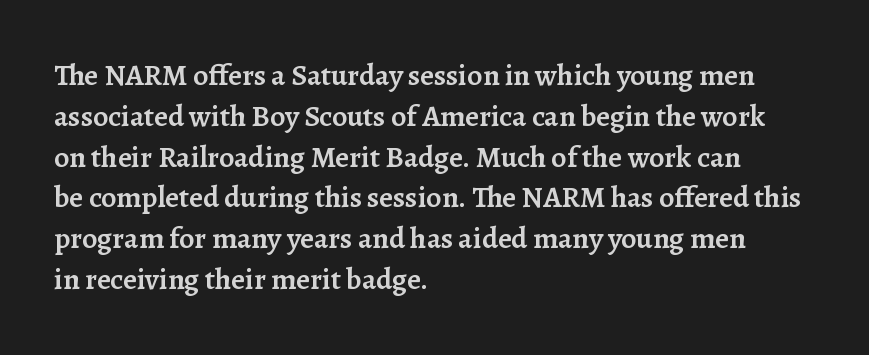
{"serif": "yes", "italic": "no", "bold": "semi", "weight": "semibold", "width": "normal", "stroke_contrast": "low", "x_height": "medium", "monospaced": "no", "underline": "no", "align": "left", "line_spacing": "normal", "line_spacing_ratio": 1.36, "letter_spacing": "normal", "letter_spacing_em": 0.0, "glyph_px": 30}
